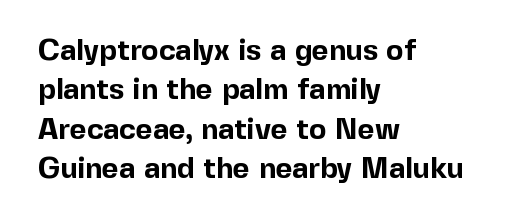
{"serif": "no", "italic": "no", "bold": "yes", "weight": "bold", "width": "normal", "x_height": "medium", "monospaced": "no", "underline": "no", "align": "left", "line_spacing": "normal", "line_spacing_ratio": 1.36, "letter_spacing": "normal", "letter_spacing_em": 0.0, "glyph_px": 29}
